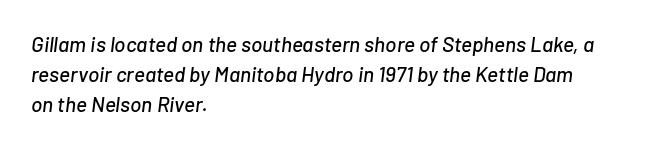
{"italic": "yes", "lean": "right", "slant_degrees": 7, "underline": "no", "align": "left", "line_spacing": "normal", "line_spacing_ratio": 1.43, "letter_spacing": "normal", "letter_spacing_em": 0.0, "glyph_px": 21}
